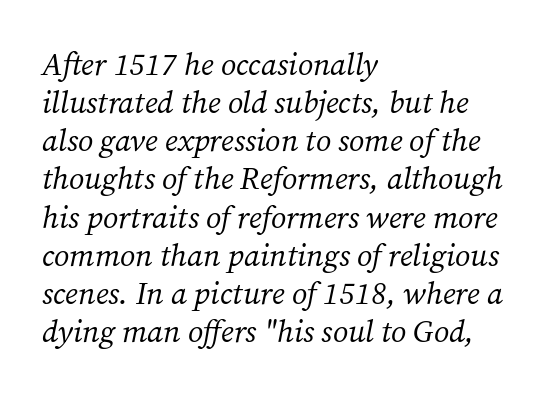
{"serif": "yes", "italic": "yes", "lean": "right", "slant_degrees": 12, "bold": "no", "weight": "regular", "width": "normal", "stroke_contrast": "medium", "x_height": "medium", "monospaced": "no", "underline": "no", "align": "left", "line_spacing_ratio": 1.23, "letter_spacing": "normal", "letter_spacing_em": 0.0, "glyph_px": 31}
